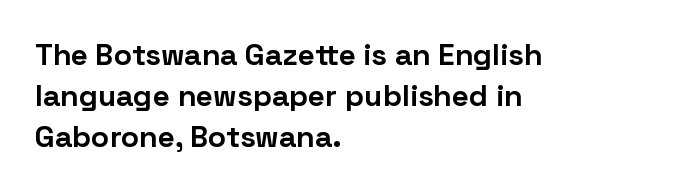
Nothing unusual about the tracking: characters are spaced as the font intends. The text was rendered using a sans face with plain stroke endings. Students, this is bold: see how much ink each stroke carries. The letters advance in unequal steps, a hallmark of proportional type. Line starts are locked; line ends wander. The passage shown stacks its lines at a standard gap.
